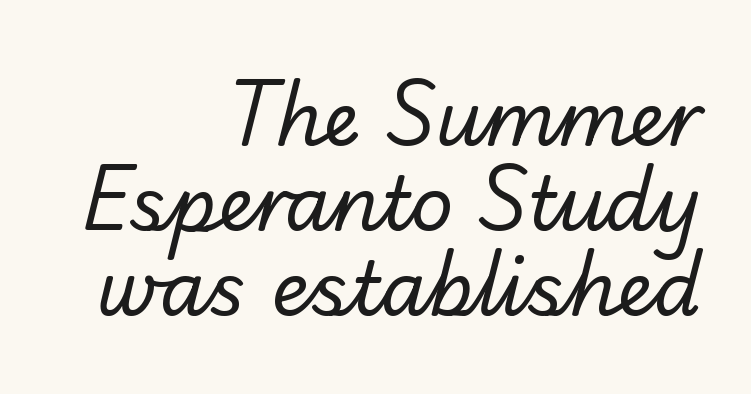
{"serif": "no", "bold": "no", "weight": "regular", "width": "normal", "stroke_contrast": "low", "x_height": "small", "monospaced": "no", "underline": "no", "align": "right", "line_spacing": "tight", "line_spacing_ratio": 1.15, "letter_spacing": "normal", "letter_spacing_em": 0.0, "glyph_px": 74}
